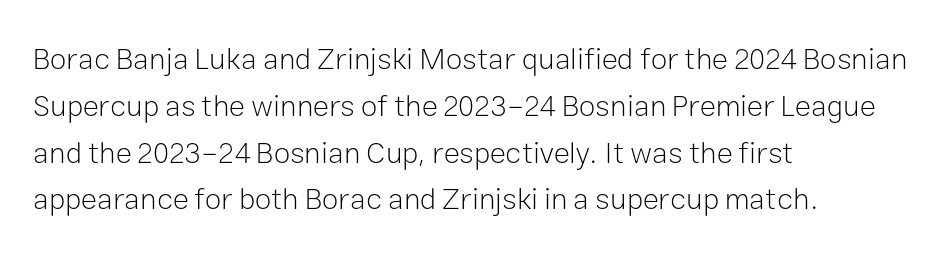
No italicization has been applied; the sample stays upright. Typographically, this falls in the sans-serif category. Plain, unruled lines of type. No heavy texture on the line: the type isn't bold.
